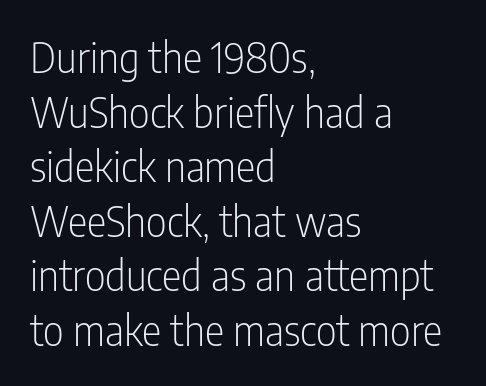
Are there feet on the stems? There aren't — it's a sans. It's the straight-up-and-down kind of type. Weight: in the light-to-regular range. Casual observation: everything's shoved over to the left. The passage shown has conventional tracking throughout. Note the varied advance widths — an 'i' is clearly narrower than an 'm'.
